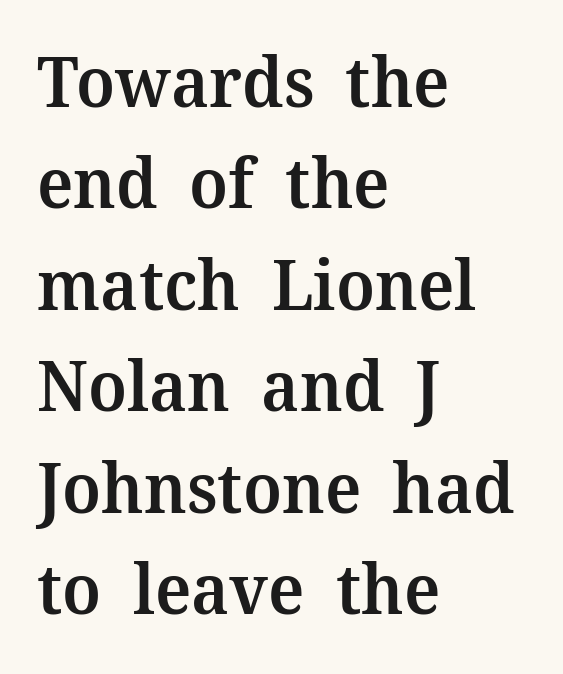
The image shows 70 px semibold serif type, upright; set left-aligned, normal line spacing (1.45x), normal letter spacing, not underlined; medium stroke contrast and a medium x-height.
